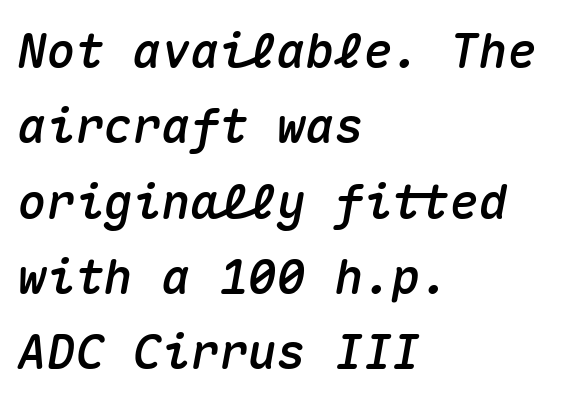
{"italic": "yes", "lean": "right", "slant_degrees": 10, "width": "normal", "stroke_contrast": "medium", "x_height": "medium", "monospaced": "yes", "underline": "no", "align": "left", "line_spacing": "normal", "line_spacing_ratio": 1.57, "letter_spacing": "normal", "letter_spacing_em": 0.0, "glyph_px": 48}
